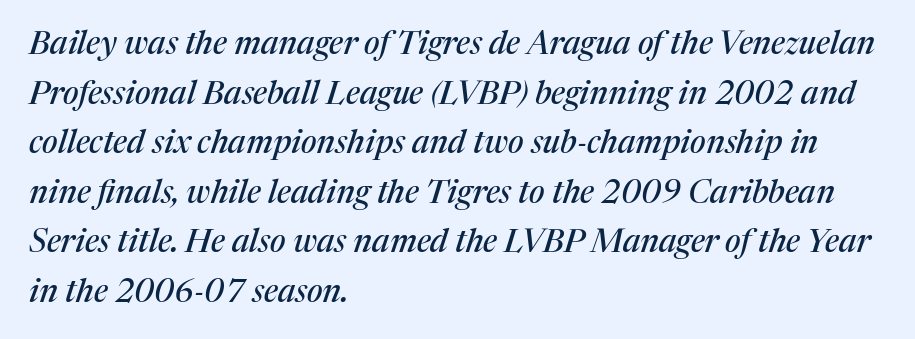
The image shows 32 px serif type, italic (leaning right); set left-aligned, normal line spacing (1.55x), normal letter spacing, not underlined; medium stroke contrast and a medium x-height.
